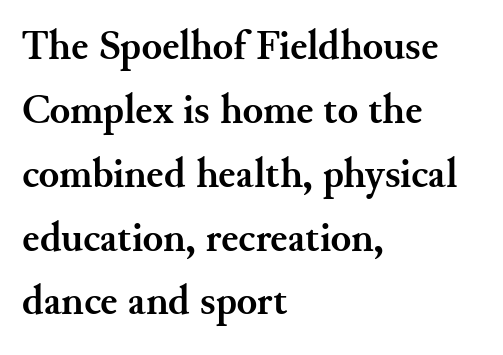
{"serif": "yes", "italic": "no", "bold": "yes", "weight": "semibold", "width": "normal", "stroke_contrast": "medium", "x_height": "small", "monospaced": "no", "underline": "no", "align": "left", "line_spacing": "normal", "line_spacing_ratio": 1.52, "letter_spacing": "normal", "letter_spacing_em": 0.0, "glyph_px": 42}
